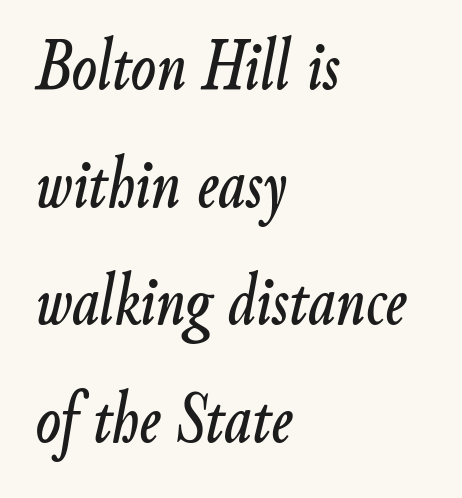
{"italic": "yes", "lean": "right", "slant_degrees": 9, "width": "condensed", "stroke_contrast": "low", "x_height": "small", "monospaced": "no", "underline": "no", "align": "left", "line_spacing": "normal", "line_spacing_ratio": 1.59, "letter_spacing": "normal", "letter_spacing_em": 0.0, "glyph_px": 74}
